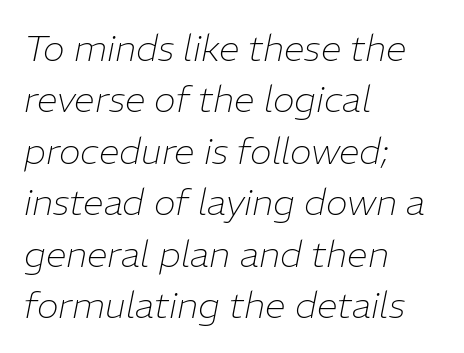
Q: Is the text bold? A: No.
Q: Is the text italic (slanted)? A: Yes, it leans right by about 11 degrees.
Q: Is the text underlined? A: No.
Q: How is the paragraph aligned? A: Left-aligned.
Q: Is the spacing between letters normal or unusually wide? A: Normal.
Q: Is the spacing between lines tight, normal or loose? A: Normal.
Q: Width (condensed, normal, or wide)? A: Normal.
Q: Stroke contrast? A: Low.
Q: x-height? A: Medium.
Q: Monospaced? A: No.
